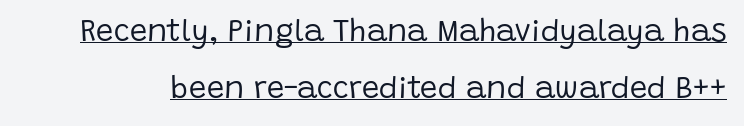
Vertical stems look standard width or narrower in stroke. You could call the tracking neutral — neither tight nor loose. Nope, not italic — everything's standing straight. The text was rendered using a sans face with plain stroke endings. The glyphs are accompanied by a horizontal stroke just below them.
